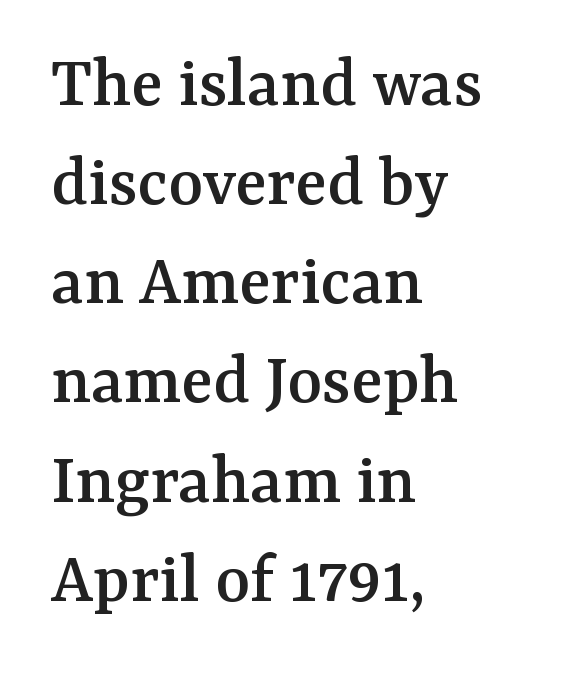
Q: Is the text italic (slanted)? A: No, it is upright.
Q: Is the typeface a serif or a sans-serif typeface? A: Serif.
Q: Is the text underlined? A: No.
Q: How is the paragraph aligned? A: Left-aligned.
Q: Is the spacing between letters normal or unusually wide? A: Normal.
Q: Is the spacing between lines tight, normal or loose? A: Normal.
Q: Width (condensed, normal, or wide)? A: Normal.
Q: Stroke contrast? A: Medium.
Q: x-height? A: Medium.
Q: Monospaced? A: No.
